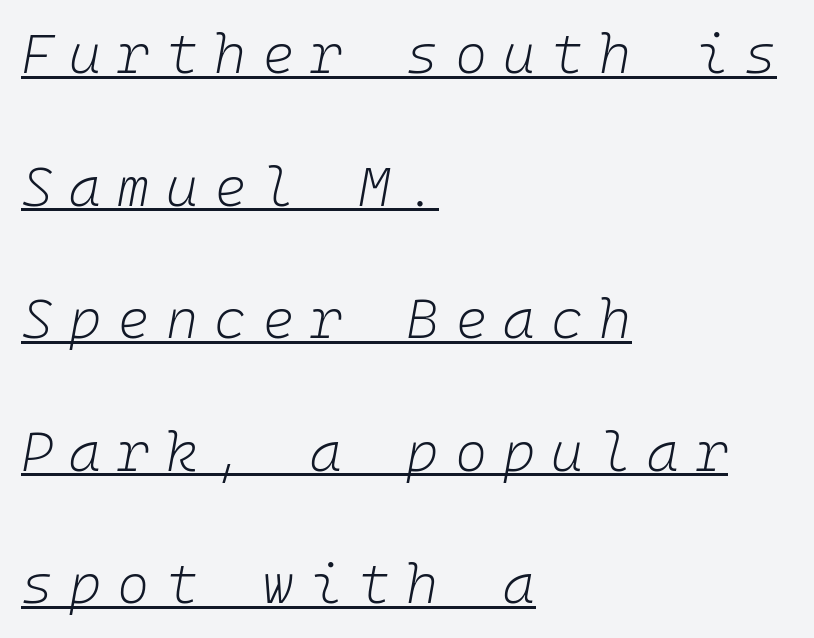
The image shows 55 px light type, italic (leaning right); set left-aligned, loose line spacing (2.41x), unusually wide letter spacing (+0.29 em), underlined; low stroke contrast and a medium x-height.
